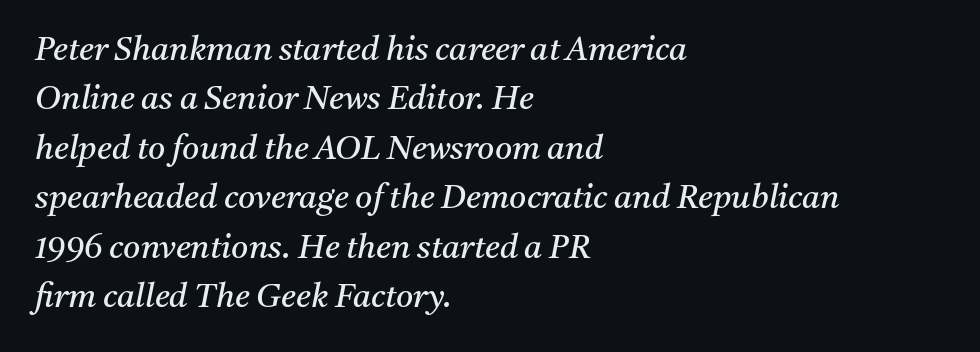
The cut favours lightness, reaching ordinary text weight at its darkest. The passage shown is typed in a proportional face where columns would drift. The tracking reads as untouched default to a designer's eye. Little horizontal feet cap the strokes, marking this as serif type. Descenders are the only things crossing below the line.
